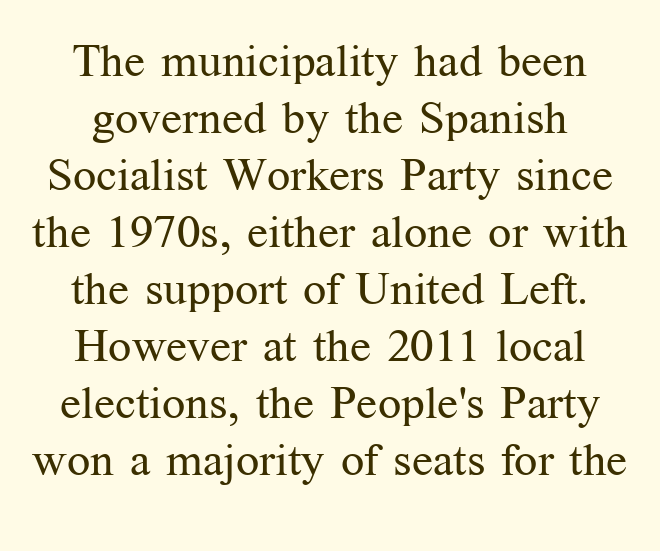
{"serif": "yes", "italic": "no", "bold": "no", "weight": "regular", "width": "normal", "stroke_contrast": "medium", "x_height": "medium", "monospaced": "no", "underline": "no", "align": "center", "line_spacing_ratio": 1.24, "letter_spacing": "normal", "letter_spacing_em": 0.0, "glyph_px": 46}
